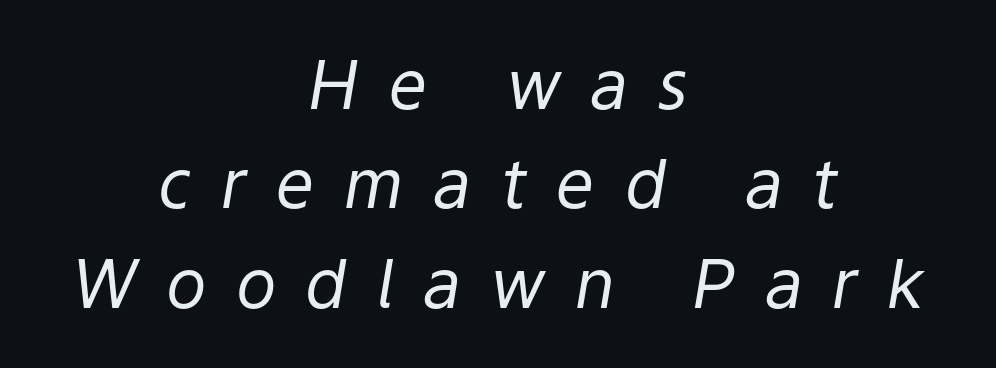
The image shows 68 px regular-weight type, italic (leaning right); set centered, normal line spacing (1.46x), unusually wide letter spacing (+0.43 em), not underlined; low stroke contrast and a medium x-height.
